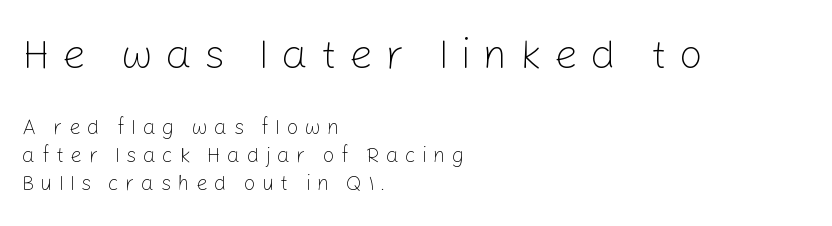
The image shows 42 px light sans-serif type, upright; set left-aligned, normal line spacing (1.33x), unusually wide letter spacing (+0.29 em), not underlined; the first (top) block is 2.0x larger; low stroke contrast and a medium x-height.
